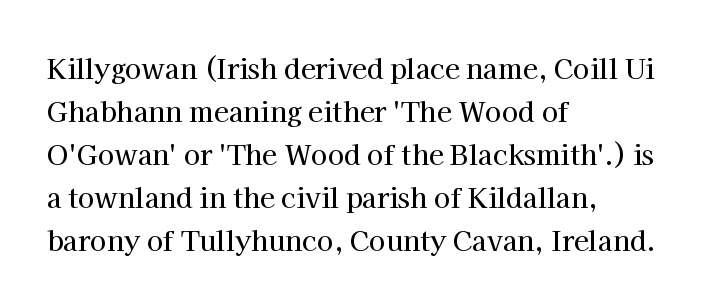
{"italic": "no", "underline": "no", "align": "left", "line_spacing": "normal", "line_spacing_ratio": 1.59, "letter_spacing": "normal", "letter_spacing_em": 0.0, "glyph_px": 27}
